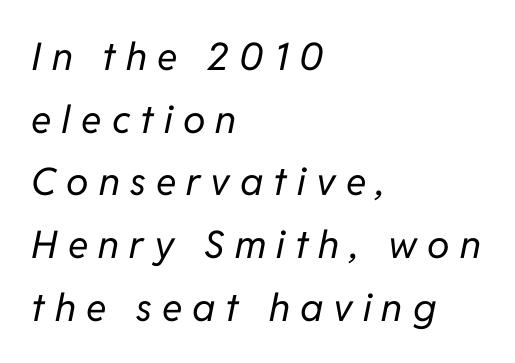
Here the glyphs are tracked loosely, breaking word shapes into spaced letters. Vertically, the passage feels balanced, rows spaced as you'd expect. Does the copy run flush right? No — it runs flush left. Honestly, there is no underline to notice here at all. The text carries the slant typical of an italic or oblique font.
